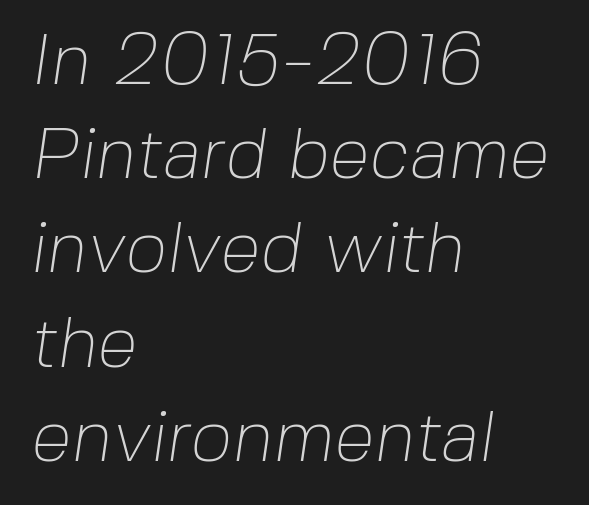
{"serif": "no", "bold": "no", "weight": "thin", "width": "normal", "stroke_contrast": "low", "x_height": "medium", "monospaced": "no", "underline": "no", "align": "left", "line_spacing": "normal", "line_spacing_ratio": 1.29, "letter_spacing": "normal", "letter_spacing_em": 0.0, "glyph_px": 73}
